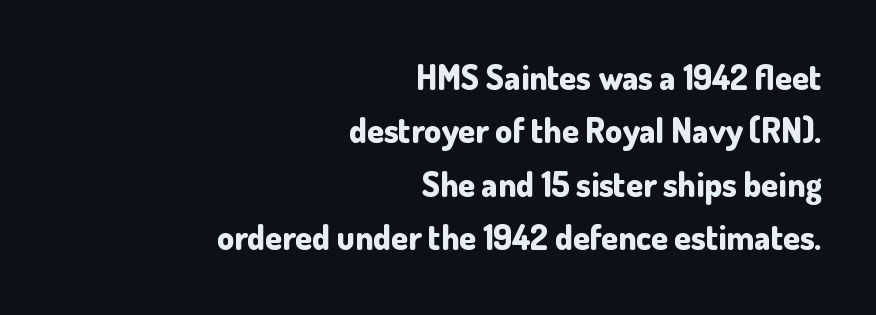
The image shows 34 px bold sans-serif type, upright; set right-aligned, normal line spacing (1.57x), normal letter spacing, not underlined; low stroke contrast and a small x-height.
